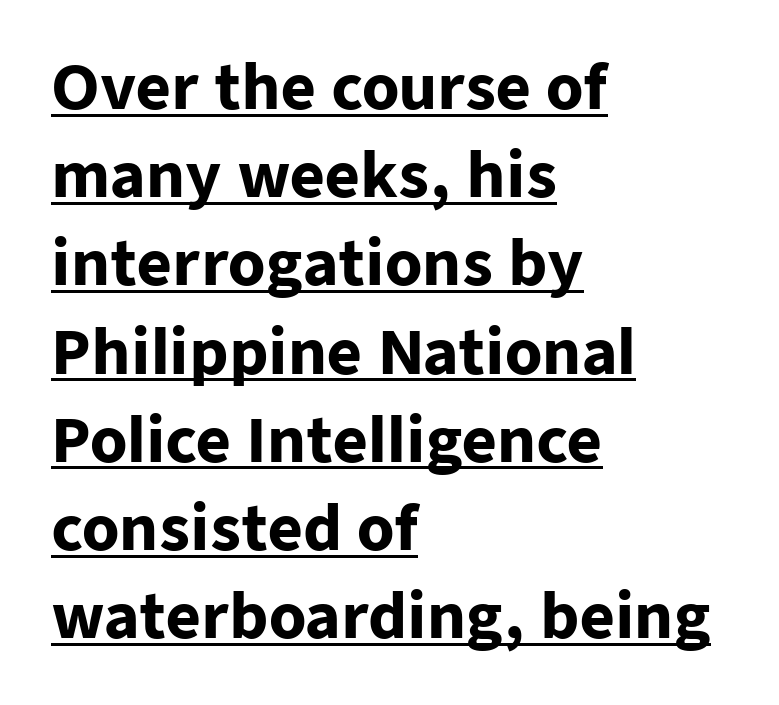
Q: Is the text bold? A: Yes.
Q: Is the text italic (slanted)? A: No, it is upright.
Q: Is the typeface a serif or a sans-serif typeface? A: Sans-serif.
Q: Is the text underlined? A: Yes.
Q: How is the paragraph aligned? A: Left-aligned.
Q: Is the spacing between letters normal or unusually wide? A: Normal.
Q: Is the spacing between lines tight, normal or loose? A: Normal.
Q: Width (condensed, normal, or wide)? A: Normal.
Q: Stroke contrast? A: Low.
Q: x-height? A: Medium.
Q: Monospaced? A: No.
